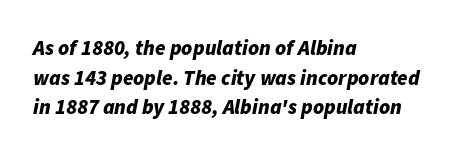
The image shows 21 px bold type, italic (leaning right); set left-aligned, normal line spacing (1.41x), normal letter spacing, not underlined.
